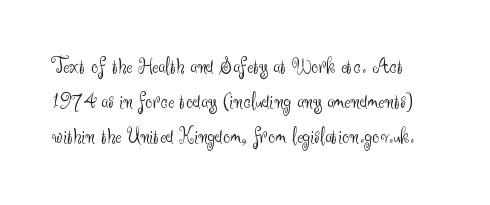
The image shows 23 px text type, upright; set normal line spacing (1.53x), normal letter spacing, not underlined.
